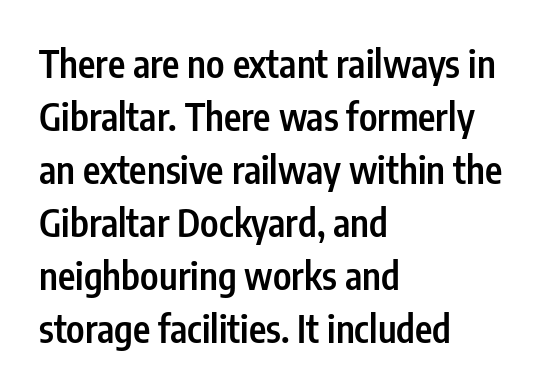
The face used here is rendered with its standard letterfit. This sample uses an upright cut, with every glyph sitting square on the baseline. The rows are spaced the way most documents space them. To sum up the face: it is a sans, with no serifs. Beneath every word, the page is bare.
